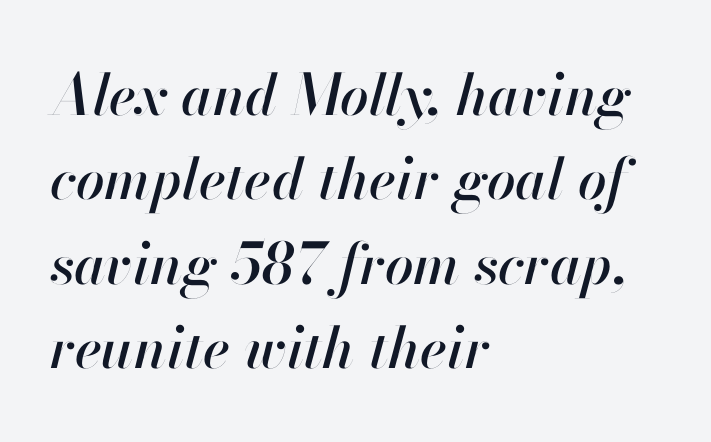
The image shows 57 px text type, italic (leaning right); set left-aligned, normal line spacing (1.48x), normal letter spacing, not underlined; high stroke contrast and a small x-height.
